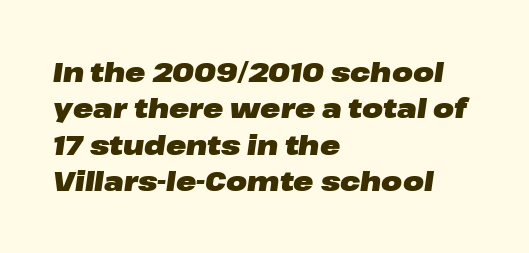
The image shows 27 px bold type, italic (leaning right); set left-aligned, normal line spacing (1.35x), normal letter spacing, not underlined.
